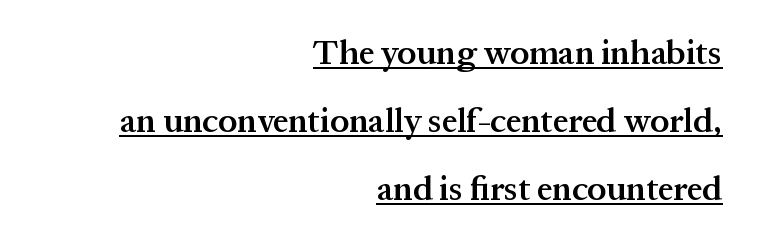
Q: Is the text bold? A: Semi-bold.
Q: Is the text italic (slanted)? A: No, it is upright.
Q: Is the typeface a serif or a sans-serif typeface? A: Serif.
Q: Is the text underlined? A: Yes.
Q: How is the paragraph aligned? A: Right-aligned.
Q: Is the spacing between letters normal or unusually wide? A: Normal.
Q: Is the spacing between lines tight, normal or loose? A: Loose.
Q: Width (condensed, normal, or wide)? A: Normal.
Q: Stroke contrast? A: Medium.
Q: x-height? A: Medium.
Q: Monospaced? A: No.
